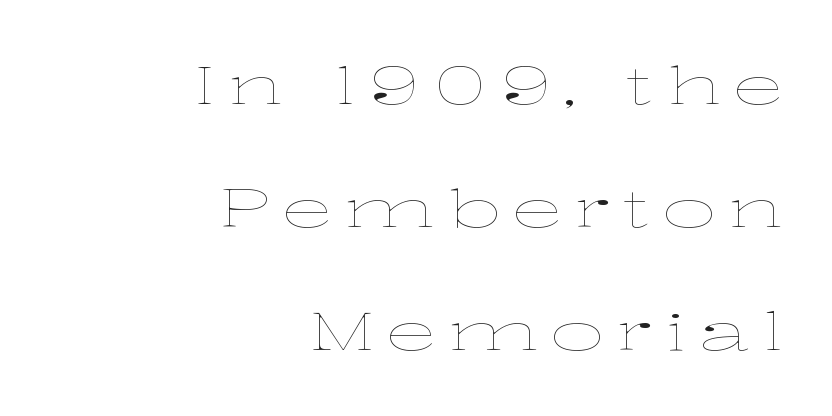
{"italic": "no", "bold": "no", "weight": "thin", "width": "wide", "stroke_contrast": "low", "x_height": "medium", "monospaced": "no", "underline": "no", "align": "right", "line_spacing": "loose", "line_spacing_ratio": 2.37, "letter_spacing": "wide", "letter_spacing_em": 0.24, "glyph_px": 52}
